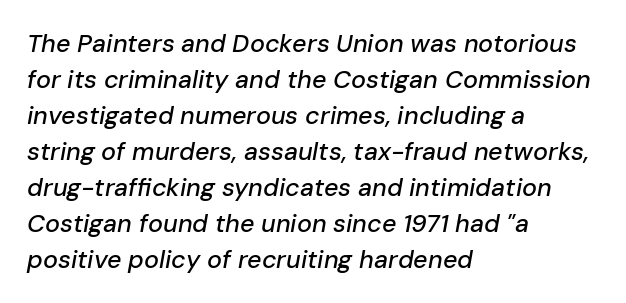
Q: Is the text italic (slanted)? A: Yes, it leans right by about 10 degrees.
Q: Is the text underlined? A: No.
Q: How is the paragraph aligned? A: Left-aligned.
Q: Is the spacing between letters normal or unusually wide? A: Normal.
Q: Is the spacing between lines tight, normal or loose? A: Normal.
